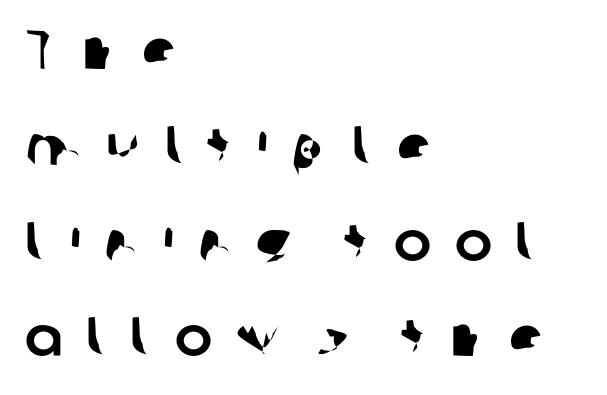
The image shows 56 px sans-serif type; set left-aligned, line spacing 1.71x, unusually wide letter spacing (+0.42 em), not underlined; low stroke contrast and a medium x-height.
